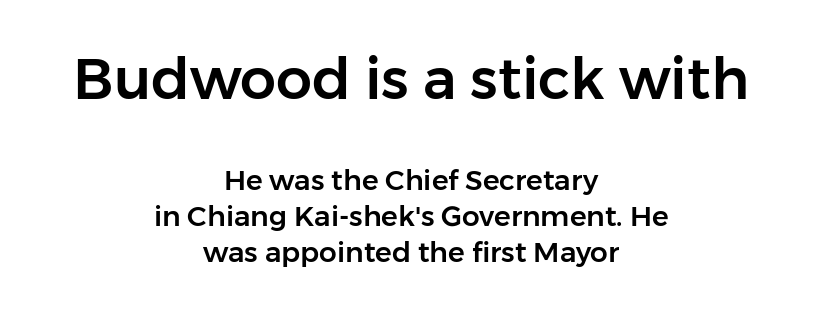
The image shows 57 px sans-serif type, upright; set centered, normal line spacing (1.29x), normal letter spacing, not underlined; the first (top) block is 2.04x larger; low stroke contrast and a medium x-height.
